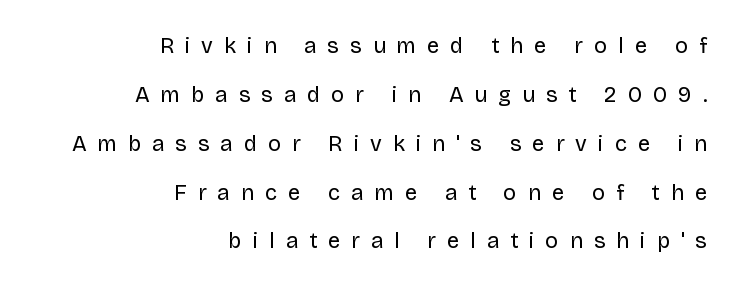
Q: Is the text bold? A: No.
Q: Is the text italic (slanted)? A: No, it is upright.
Q: Is the text underlined? A: No.
Q: How is the paragraph aligned? A: Right-aligned.
Q: Is the spacing between letters normal or unusually wide? A: Unusually wide.
Q: Is the spacing between lines tight, normal or loose? A: Loose.
